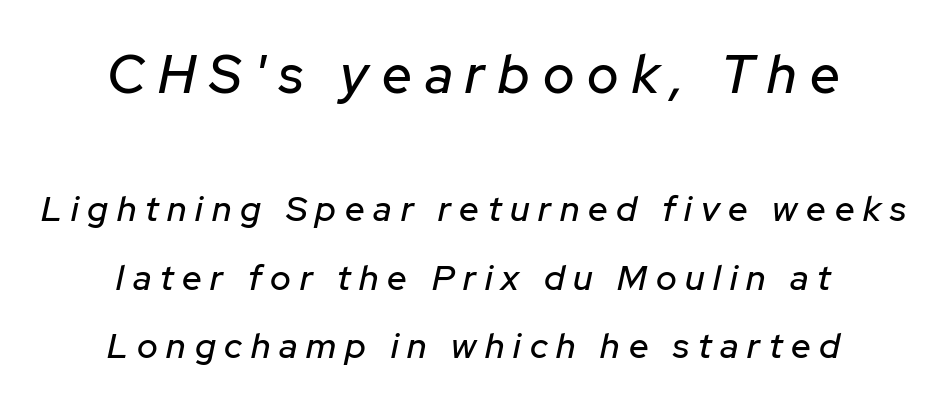
Slanted lettering throughout. The upper block of text is set noticeably larger than the block beneath it. The rendering uses a large line-height, opening up the rows. Descenders hang freely into open space. You could only call the tracking loose — the letters float apart.
